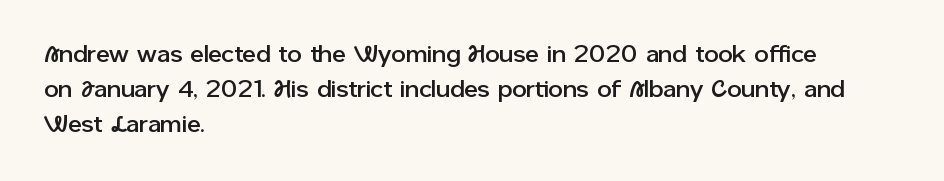
Q: Is the text italic (slanted)? A: No, it is upright.
Q: Is the text underlined? A: No.
Q: How is the paragraph aligned? A: Left-aligned.
Q: Is the spacing between letters normal or unusually wide? A: Normal.
Q: Is the spacing between lines tight, normal or loose? A: Normal.
